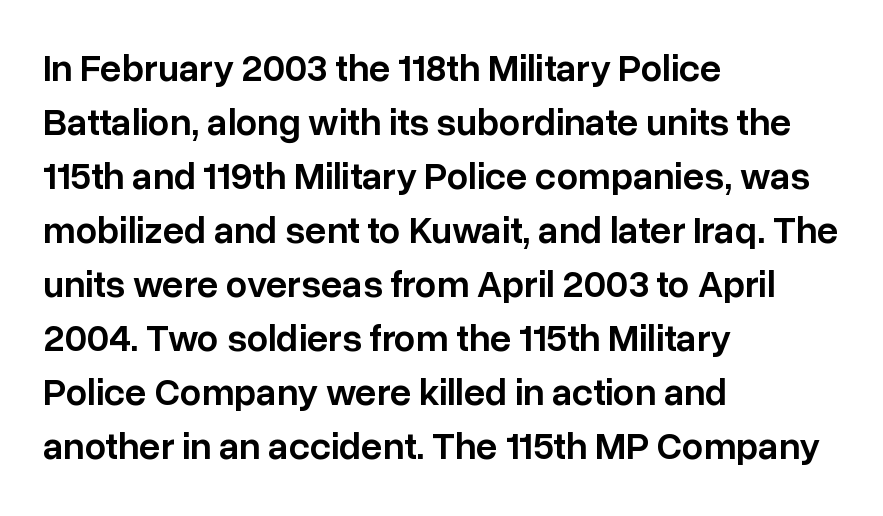
Just letters on the line, the space beneath them empty. These lines carry some extra weight — a demibold, not a full bold. Here the designer chose a conventional face with non-uniform glyph widths. Regular leading. Unlike italic type, these characters show no tilt at all. Serifs: no, the terminals of the letterforms are clean.
